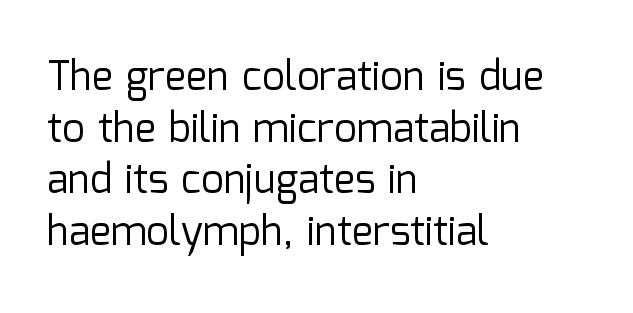
Q: Is the text bold? A: No.
Q: Is the text italic (slanted)? A: No, it is upright.
Q: Is the typeface a serif or a sans-serif typeface? A: Sans-serif.
Q: Is the text underlined? A: No.
Q: How is the paragraph aligned? A: Left-aligned.
Q: Is the spacing between letters normal or unusually wide? A: Normal.
Q: Is the spacing between lines tight, normal or loose? A: Normal.
Q: Width (condensed, normal, or wide)? A: Normal.
Q: Stroke contrast? A: Low.
Q: x-height? A: Medium.
Q: Monospaced? A: No.
